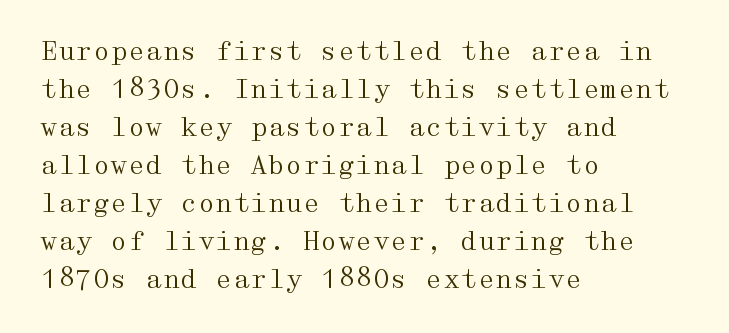
The image shows 25 px text type, upright; set left-aligned, normal line spacing (1.52x), normal letter spacing, not underlined.
